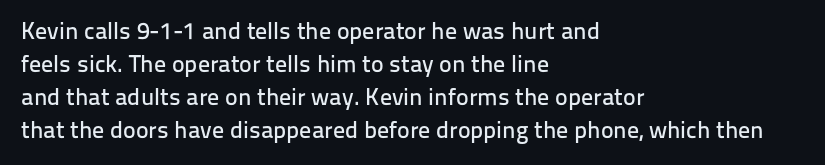
Q: Is the text italic (slanted)? A: No, it is upright.
Q: Is the text underlined? A: No.
Q: How is the paragraph aligned? A: Left-aligned.
Q: Is the spacing between letters normal or unusually wide? A: Normal.
Q: Is the spacing between lines tight, normal or loose? A: Normal.
